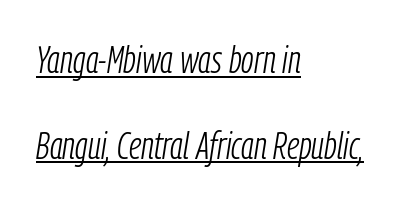
Q: Is the text bold? A: No.
Q: Is the text italic (slanted)? A: Yes, it leans right by about 9 degrees.
Q: Is the text underlined? A: Yes.
Q: How is the paragraph aligned? A: Left-aligned.
Q: Is the spacing between letters normal or unusually wide? A: Normal.
Q: Is the spacing between lines tight, normal or loose? A: Loose.
Q: Width (condensed, normal, or wide)? A: Condensed.
Q: Stroke contrast? A: Low.
Q: x-height? A: Medium.
Q: Monospaced? A: No.
